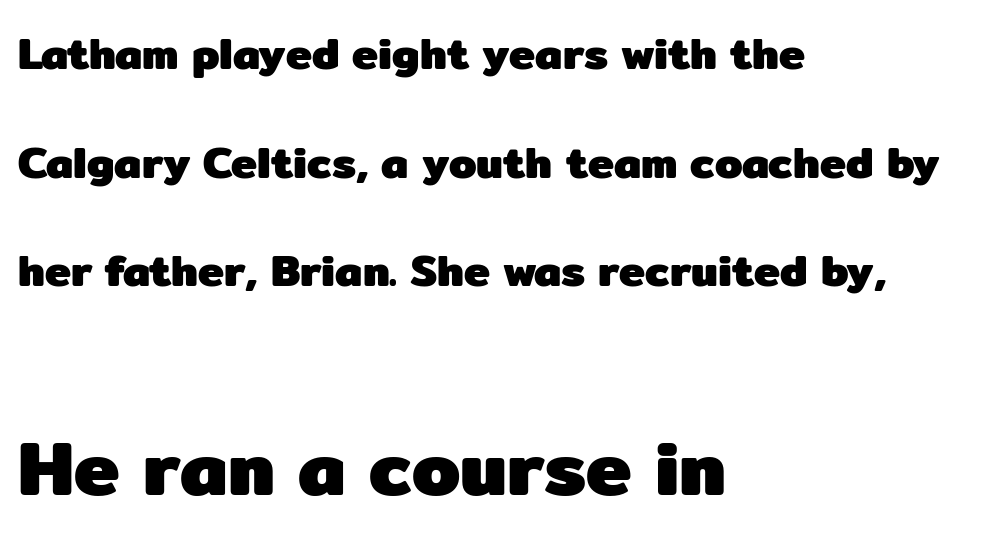
The font's upright variant was chosen for this text. Letterform terminals end flat and unadorned throughout the passage. If you drew a ruler down the left edge, every line would touch it. Which of the two is more prominent by size? The second, at the bottom. Has an underline been added? It has not.
